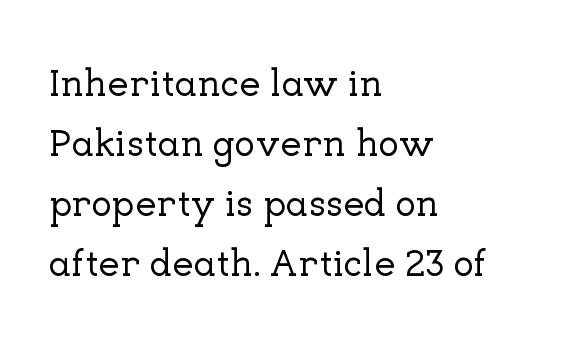
Q: Is the text italic (slanted)? A: No, it is upright.
Q: Is the typeface a serif or a sans-serif typeface? A: Serif.
Q: Is the text underlined? A: No.
Q: How is the paragraph aligned? A: Left-aligned.
Q: Is the spacing between letters normal or unusually wide? A: Normal.
Q: Is the spacing between lines tight, normal or loose? A: Normal.
Q: Width (condensed, normal, or wide)? A: Normal.
Q: Stroke contrast? A: Low.
Q: x-height? A: Medium.
Q: Monospaced? A: No.
